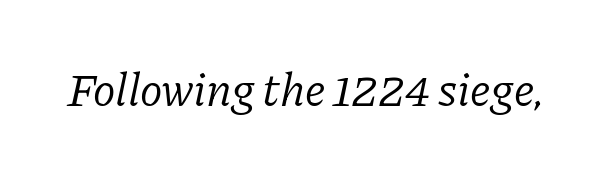
This is oblique type, the kind used for emphasis or titles. Decoration check: the copy has no underline. Bold? No — there's no thickening of the strokes. The letters advance in unequal steps, a hallmark of proportional type. This rendering employs a face with finishing strokes, i.e., a serif.
